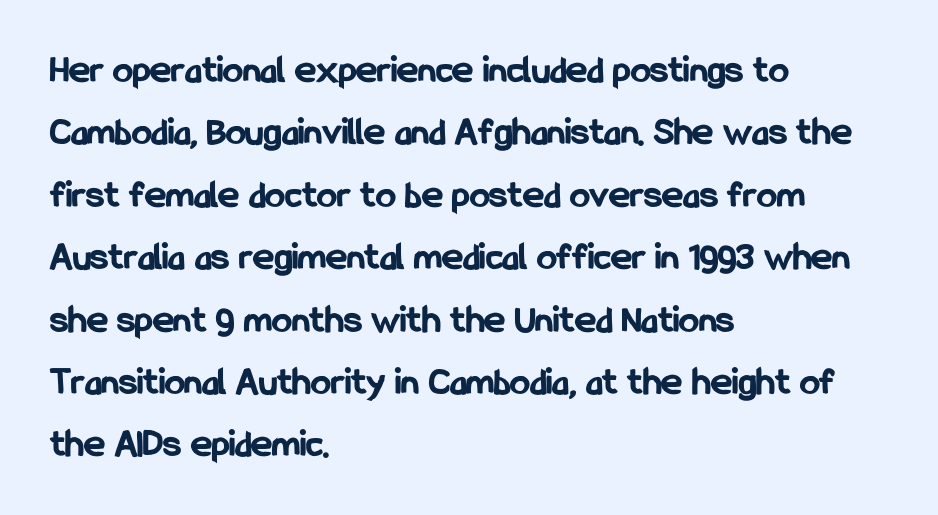
{"serif": "no", "italic": "no", "bold": "yes", "weight": "bold", "width": "condensed", "stroke_contrast": "low", "x_height": "medium", "monospaced": "no", "underline": "no", "align": "left", "line_spacing": "normal", "line_spacing_ratio": 1.56, "letter_spacing": "normal", "letter_spacing_em": 0.0, "glyph_px": 40}
